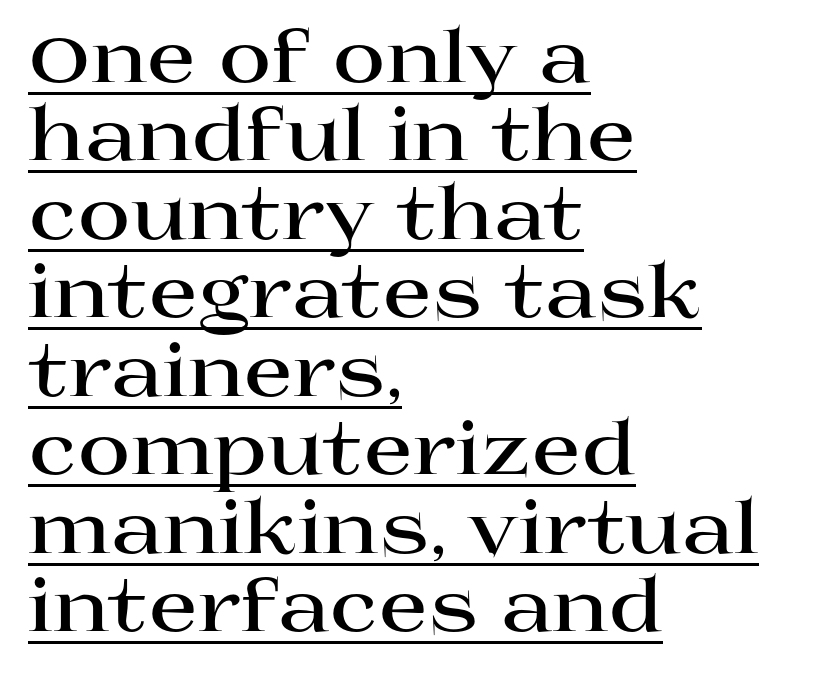
{"serif": "yes", "italic": "no", "bold": "yes", "weight": "bold", "width": "wide", "stroke_contrast": "high", "x_height": "large", "monospaced": "no", "underline": "yes", "align": "left", "line_spacing": "tight", "line_spacing_ratio": 1.09, "letter_spacing": "normal", "letter_spacing_em": 0.0, "glyph_px": 72}
